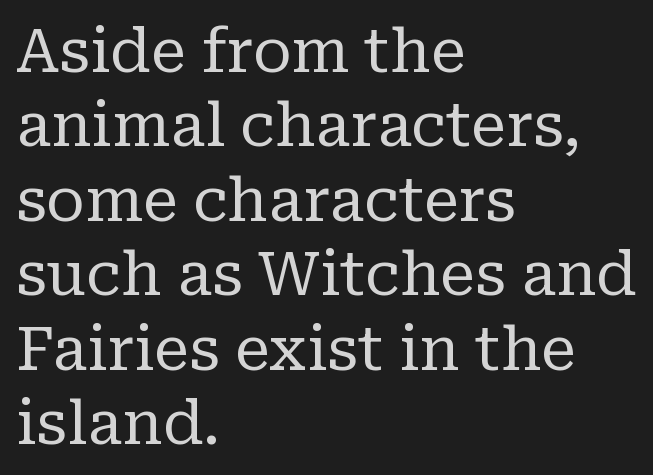
The image shows 60 px regular-weight serif type, upright; set left-aligned, line spacing 1.24x, normal letter spacing, not underlined; low stroke contrast and a medium x-height.
